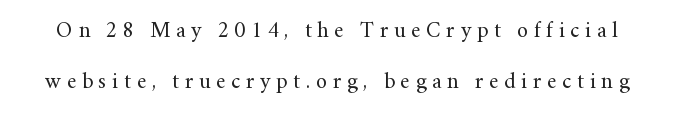
{"italic": "no", "bold": "no", "underline": "no", "line_spacing": "loose", "line_spacing_ratio": 2.34, "letter_spacing": "wide", "letter_spacing_em": 0.26, "glyph_px": 22}
